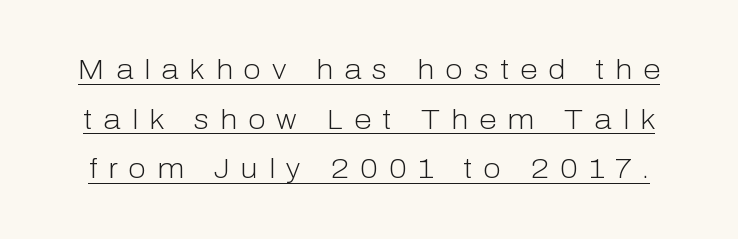
Q: Is the text bold? A: No.
Q: Is the text italic (slanted)? A: No, it is upright.
Q: Is the typeface a serif or a sans-serif typeface? A: Sans-serif.
Q: Is the text underlined? A: Yes.
Q: Is the spacing between letters normal or unusually wide? A: Unusually wide.
Q: Width (condensed, normal, or wide)? A: Normal.
Q: Stroke contrast? A: Low.
Q: x-height? A: Medium.
Q: Monospaced? A: No.
